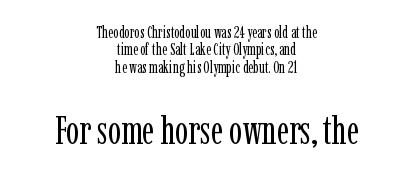
Q: Is the text bold? A: No.
Q: Is the text italic (slanted)? A: No, it is upright.
Q: Is the typeface a serif or a sans-serif typeface? A: Serif.
Q: Is the text underlined? A: No.
Q: How is the paragraph aligned? A: Centered.
Q: Is the spacing between letters normal or unusually wide? A: Normal.
Q: Is the spacing between lines tight, normal or loose? A: Tight.
Q: Which block of text is set in a larger size, the first (top) or the second (bottom)? A: The second (bottom) one.
Q: Width (condensed, normal, or wide)? A: Condensed.
Q: Stroke contrast? A: Low.
Q: x-height? A: Medium.
Q: Monospaced? A: No.
